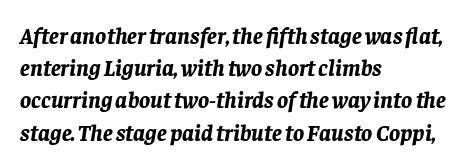
The image shows 23 px bold type, italic (leaning right); set left-aligned, normal line spacing (1.4x), normal letter spacing, not underlined.
